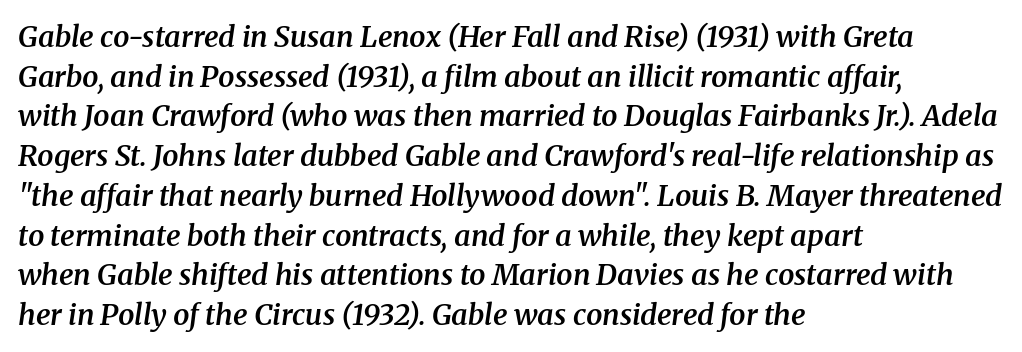
{"serif": "yes", "italic": "yes", "lean": "right", "slant_degrees": 8, "bold": "semi", "weight": "semibold", "width": "normal", "stroke_contrast": "medium", "x_height": "medium", "monospaced": "no", "underline": "no", "align": "left", "line_spacing": "normal", "line_spacing_ratio": 1.37, "letter_spacing": "normal", "letter_spacing_em": 0.0, "glyph_px": 29}
